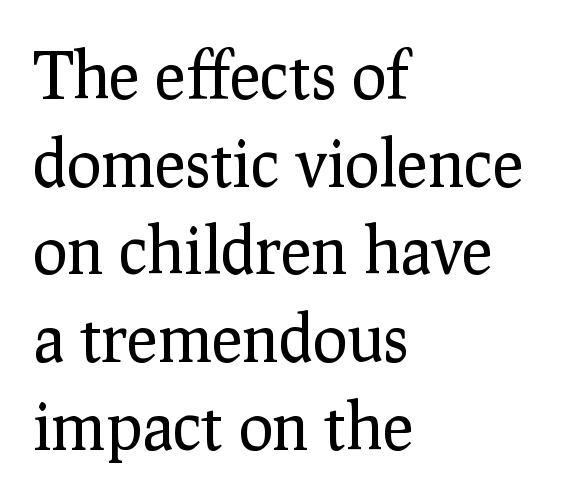
{"serif": "yes", "italic": "no", "bold": "no", "weight": "regular", "width": "normal", "stroke_contrast": "low", "x_height": "medium", "monospaced": "no", "underline": "no", "align": "left", "line_spacing": "normal", "line_spacing_ratio": 1.35, "letter_spacing": "normal", "letter_spacing_em": 0.0, "glyph_px": 65}
